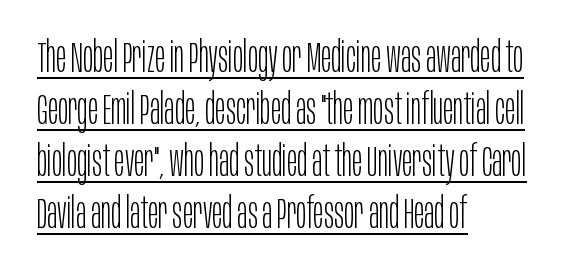
{"serif": "no", "italic": "no", "bold": "no", "weight": "light", "width": "condensed", "stroke_contrast": "low", "x_height": "large", "monospaced": "no", "underline": "yes", "align": "left", "line_spacing_ratio": 1.21, "letter_spacing": "normal", "letter_spacing_em": 0.0, "glyph_px": 43}
